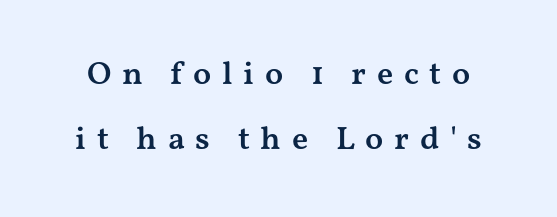
Each letter keeps its own natural width here, so spacing adapts to shape. Characters follow at a spacing far wider than the type designer built in. The typesetting leans somewhat heavy: a semibold. Quick note: underline off.
